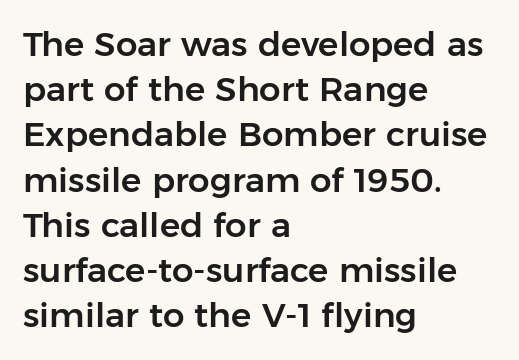
{"serif": "no", "italic": "no", "width": "normal", "stroke_contrast": "low", "x_height": "medium", "monospaced": "no", "underline": "no", "align": "left", "line_spacing": "normal", "line_spacing_ratio": 1.33, "letter_spacing": "normal", "letter_spacing_em": 0.0, "glyph_px": 34}
